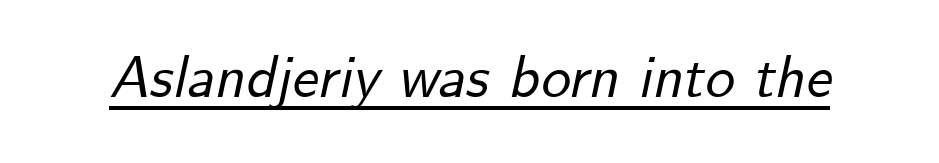
{"italic": "yes", "lean": "right", "slant_degrees": 12, "width": "normal", "stroke_contrast": "low", "x_height": "small", "monospaced": "no", "underline": "yes", "letter_spacing": "normal", "letter_spacing_em": 0.0, "glyph_px": 59}
